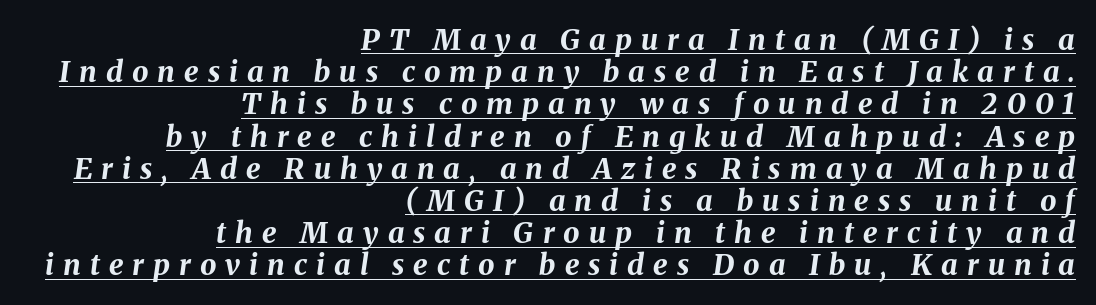
These lines carry a lot of weight — the face is fully bold. The tracking jumps out immediately: characters are airy and widely separated. You can tell it's italic because the verticals aren't actually vertical. The face used here is proportionally spaced, like ordinary book or web type. The lines are packed closely together with very little leading. Notice how a bar underscores the lettering throughout.
